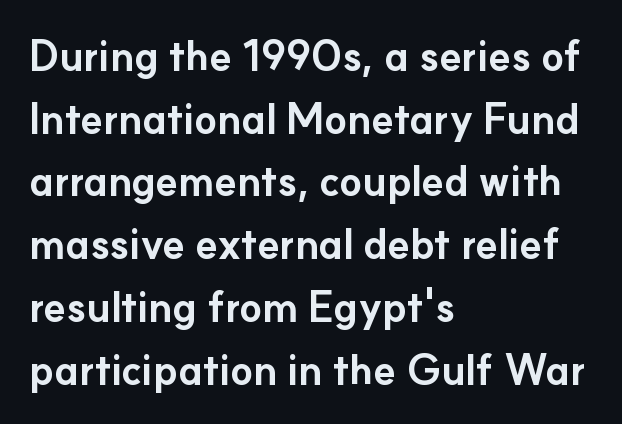
Tracking value appears to be zero — textbook default spacing. Looks like regular typesetting: each glyph gets only the width it needs. Set as a true bold cut, around the 700 mark. Vertical strokes here are truly vertical. The rendering shows plain stroke endings on the letterforms — a sans-serif design. One-word summary of the alignment: left.
